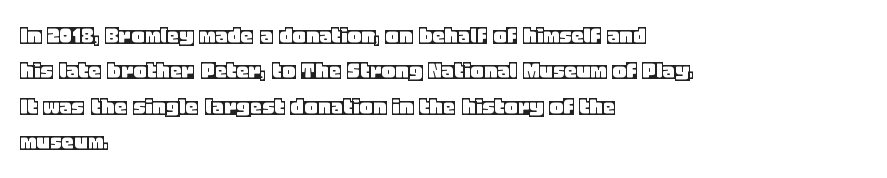
The image shows 25 px text type, upright; set left-aligned, normal line spacing (1.42x), normal letter spacing, not underlined.
